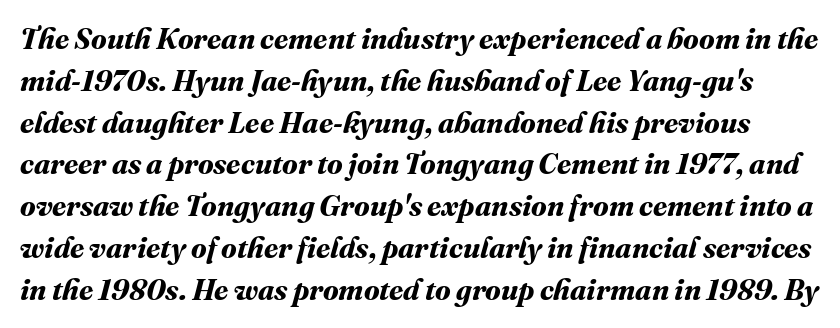
{"bold": "yes", "weight": "bold", "width": "normal", "stroke_contrast": "medium", "x_height": "medium", "monospaced": "no", "underline": "no", "line_spacing": "normal", "line_spacing_ratio": 1.44, "letter_spacing": "normal", "letter_spacing_em": 0.0, "glyph_px": 29}
